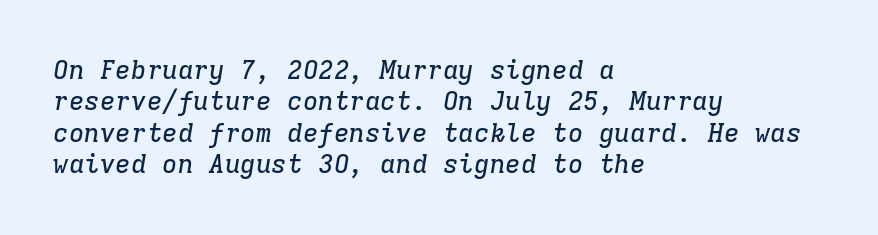
A typesetter would mark this as italic. This rendering leaves character spacing at its baseline value. Does the copy run flush right? No — it runs flush left. Honestly, there is no underline to notice here at all.
